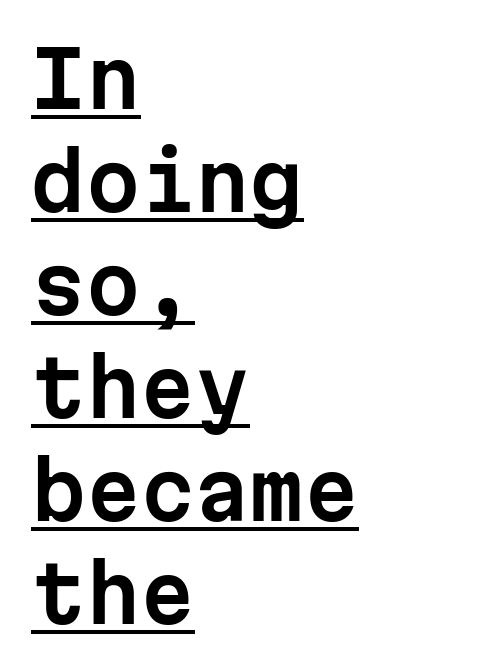
Regarding serifs, this sample does without them. Does extra space separate the letters? No, they use regular spacing. A classic flush-left, rag-right setting is used for this passage. You can see a thin bar hugging the bottom of the glyphs. A typesetter would call this monospace, since all characters share one set width. The font's upright variant was chosen for this text.
